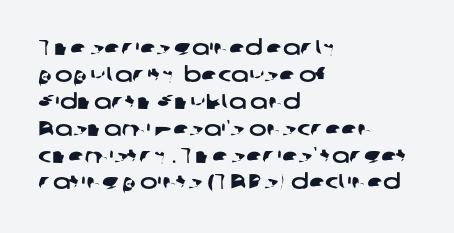
Between one letter and the next there's only the usual sliver of space. Nobody drew a line under any word here. One glance says typical: line gaps are just what's usual. This rendering uses left alignment, leaving the right contour irregular.
